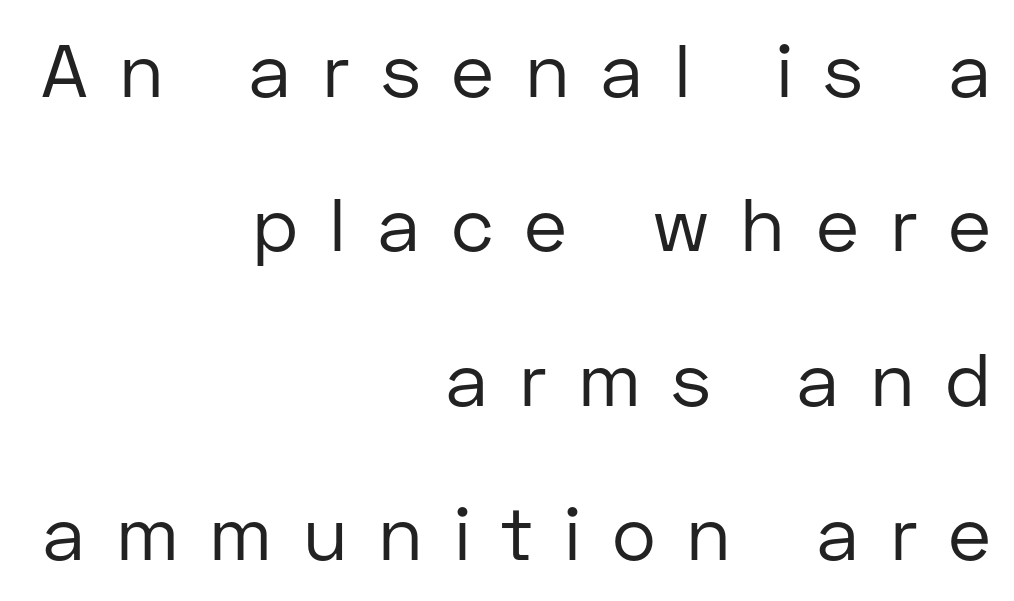
The image shows 75 px regular-weight sans-serif type, upright; set right-aligned, loose line spacing (2.06x), unusually wide letter spacing (+0.41 em), not underlined; low stroke contrast and a medium x-height.
